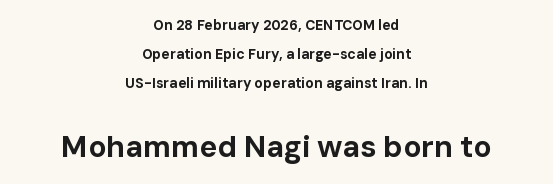
The image shows 30 px bold sans-serif type, upright; set centered, loose line spacing (2.08x), normal letter spacing, not underlined; the second (bottom) block is 2.14x larger; low stroke contrast and a medium x-height.
